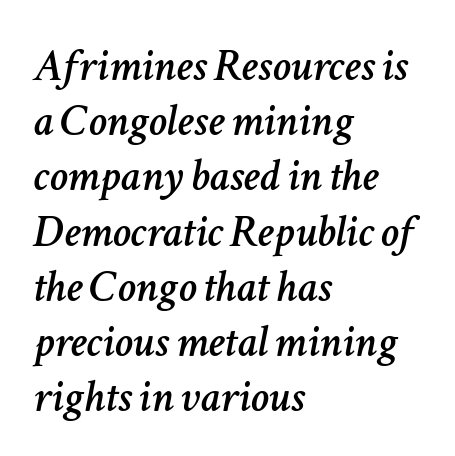
In CSS terms this would be text-align: left. The text carries the slant typical of an italic or oblique font. Spacing between characters is what you'd get straight out of the box. The gap between lines stays unmarked. This sample has the flowing, uneven cadence of proportional lettering.
